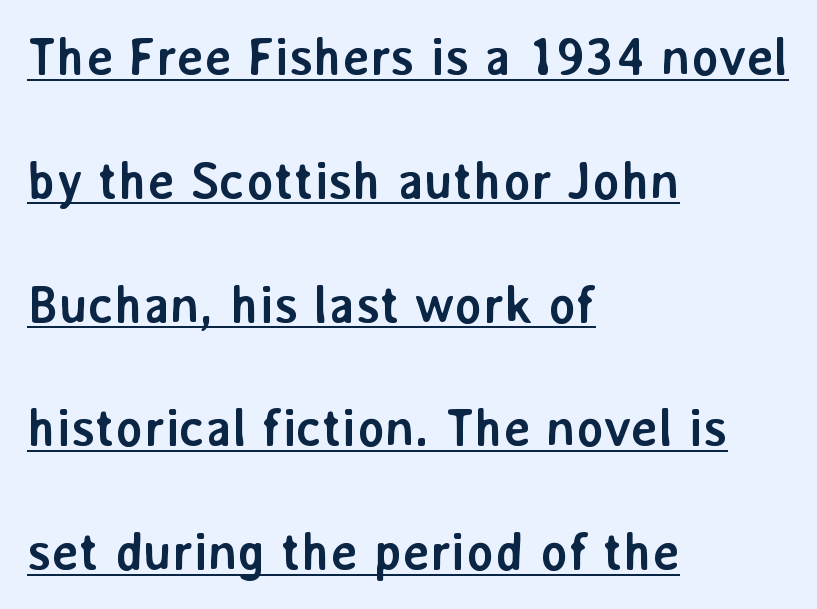
The image shows 52 px semibold sans-serif type, upright; set left-aligned, loose line spacing (2.38x), normal letter spacing, underlined; low stroke contrast and a medium x-height.
